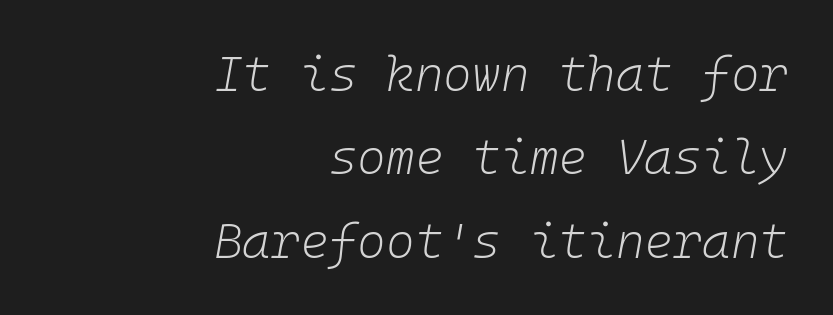
{"italic": "yes", "lean": "right", "slant_degrees": 10, "bold": "no", "weight": "light", "width": "normal", "stroke_contrast": "low", "x_height": "medium", "monospaced": "yes", "underline": "no", "align": "right", "line_spacing": "normal", "line_spacing_ratio": 1.7, "letter_spacing": "normal", "letter_spacing_em": 0.0, "glyph_px": 49}
